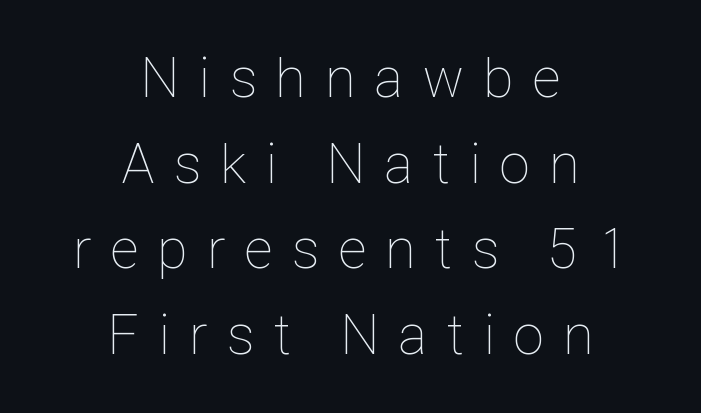
Q: Is the text bold? A: No.
Q: Is the text italic (slanted)? A: No, it is upright.
Q: Is the text underlined? A: No.
Q: How is the paragraph aligned? A: Centered.
Q: Is the spacing between letters normal or unusually wide? A: Unusually wide.
Q: Is the spacing between lines tight, normal or loose? A: Normal.
Q: Width (condensed, normal, or wide)? A: Condensed.
Q: Stroke contrast? A: Low.
Q: x-height? A: Medium.
Q: Monospaced? A: No.
